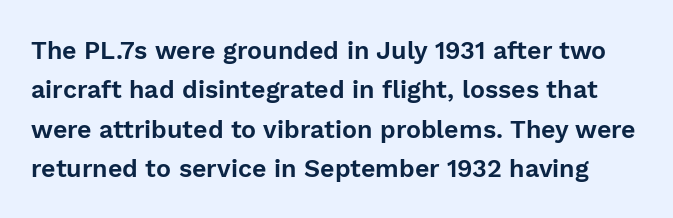
Q: Is the text italic (slanted)? A: No, it is upright.
Q: Is the text underlined? A: No.
Q: Is the spacing between letters normal or unusually wide? A: Normal.
Q: Is the spacing between lines tight, normal or loose? A: Normal.
